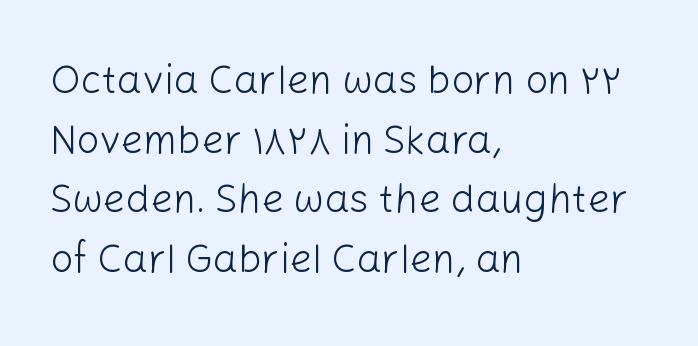
{"serif": "no", "italic": "no", "bold": "no", "weight": "light", "width": "normal", "stroke_contrast": "low", "x_height": "medium", "monospaced": "no", "underline": "no", "align": "left", "line_spacing": "normal", "line_spacing_ratio": 1.49, "letter_spacing": "normal", "letter_spacing_em": 0.0, "glyph_px": 40}
